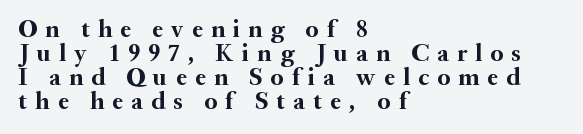
{"italic": "no", "bold": "yes", "underline": "no", "align": "left", "line_spacing": "tight", "line_spacing_ratio": 0.96, "letter_spacing": "wide", "letter_spacing_em": 0.33, "glyph_px": 25}
